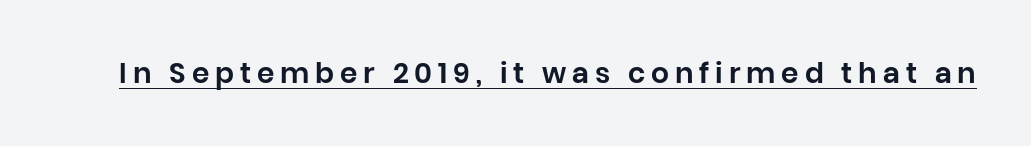
{"serif": "no", "italic": "no", "width": "normal", "stroke_contrast": "low", "x_height": "large", "monospaced": "no", "underline": "yes", "letter_spacing": "wide", "letter_spacing_em": 0.21, "glyph_px": 28}
